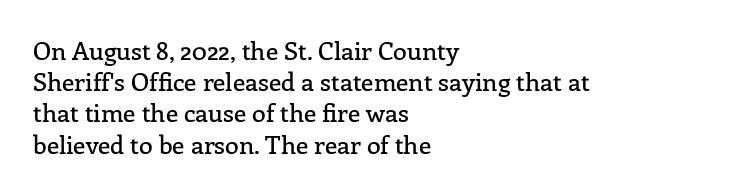
If you drew a line through each stem, it would be perfectly vertical. Leading: standard. The setting favours the left margin, as ordinary paragraphs usually do. Nobody touched the tracking dial on this one. Lines of text with bare space underneath.
